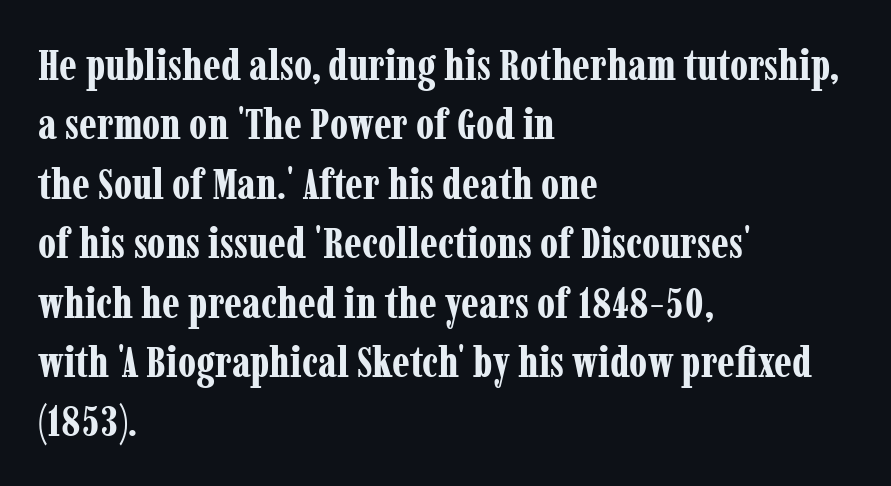
The rendering shows small feet on the letterforms — a serif design. Italic? Not at all — the glyphs are vertical. This sample uses plain, unmodified letter spacing. Think of a printed novel: that variable character pitch is what you see here. What weight is shown? A full bold with thick strokes.
